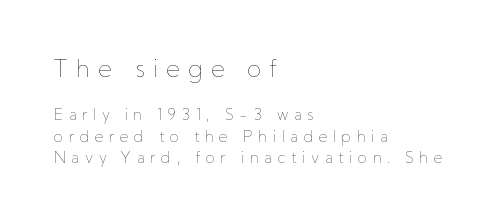
These lines are set flush left with a ragged right edge. The cut favours lightness, reaching ordinary text weight at its darkest. Does the bottom block carry the larger type? No, the top block does. A clean baseline with only descenders dipping below it.
